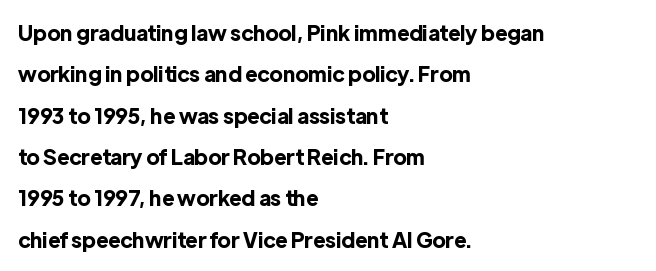
{"italic": "no", "bold": "yes", "underline": "no", "align": "left", "line_spacing": "loose", "line_spacing_ratio": 1.97, "letter_spacing": "normal", "letter_spacing_em": 0.0, "glyph_px": 21}
